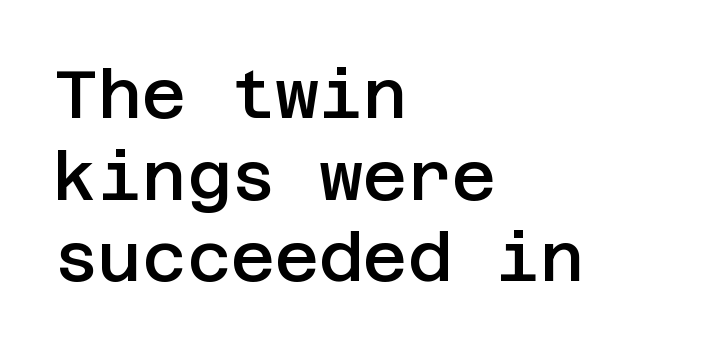
Q: Is the text bold? A: Semi-bold.
Q: Is the text italic (slanted)? A: No, it is upright.
Q: Is the typeface a serif or a sans-serif typeface? A: Sans-serif.
Q: Is the text underlined? A: No.
Q: How is the paragraph aligned? A: Left-aligned.
Q: Is the spacing between letters normal or unusually wide? A: Normal.
Q: Width (condensed, normal, or wide)? A: Normal.
Q: Stroke contrast? A: Low.
Q: x-height? A: Large.
